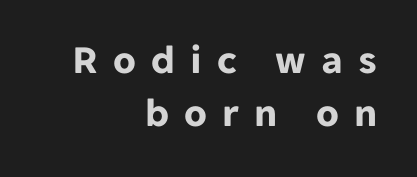
The image shows 41 px bold sans-serif type, upright; set right-aligned, normal line spacing (1.29x), unusually wide letter spacing (+0.37 em), not underlined; low stroke contrast and a medium x-height.
